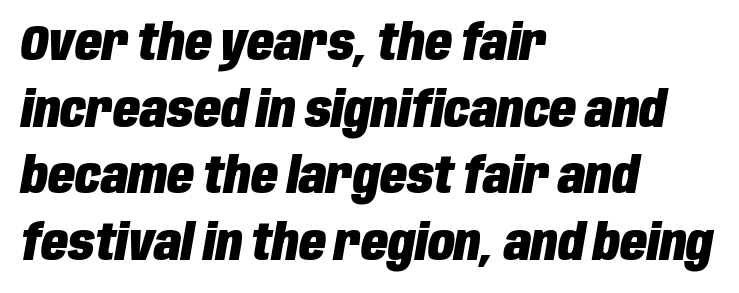
The image shows 49 px heavy, condensed type, italic (leaning right); set left-aligned, normal line spacing (1.36x), normal letter spacing, not underlined; low stroke contrast and a large x-height.
